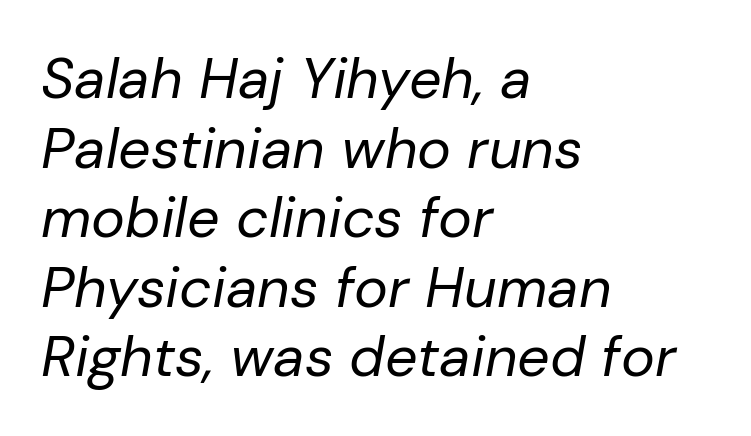
The image shows 57 px regular-weight type, italic (leaning right); set left-aligned, line spacing 1.22x, normal letter spacing, not underlined; low stroke contrast and a medium x-height.
